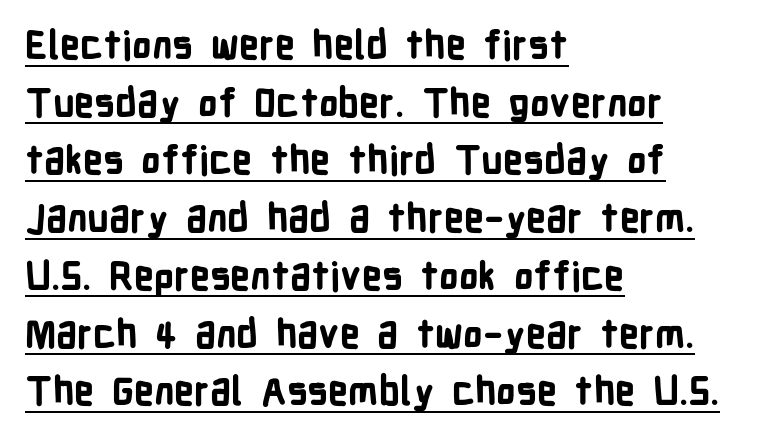
{"serif": "no", "italic": "no", "bold": "yes", "weight": "bold", "width": "condensed", "stroke_contrast": "low", "x_height": "medium", "monospaced": "no", "underline": "yes", "align": "left", "line_spacing": "normal", "line_spacing_ratio": 1.48, "letter_spacing": "normal", "letter_spacing_em": 0.0, "glyph_px": 39}
